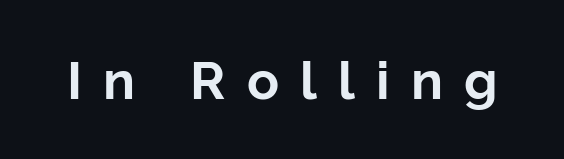
Q: Is the text italic (slanted)? A: No, it is upright.
Q: Is the typeface a serif or a sans-serif typeface? A: Sans-serif.
Q: Is the text underlined? A: No.
Q: Is the spacing between letters normal or unusually wide? A: Unusually wide.
Q: Width (condensed, normal, or wide)? A: Normal.
Q: Stroke contrast? A: Low.
Q: x-height? A: Medium.
Q: Monospaced? A: No.
